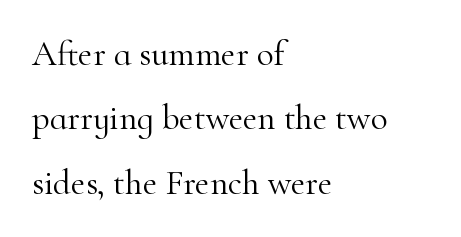
{"serif": "yes", "italic": "no", "bold": "no", "weight": "light", "width": "normal", "stroke_contrast": "high", "x_height": "small", "monospaced": "no", "underline": "no", "align": "left", "line_spacing_ratio": 1.84, "letter_spacing": "normal", "letter_spacing_em": 0.0, "glyph_px": 35}
